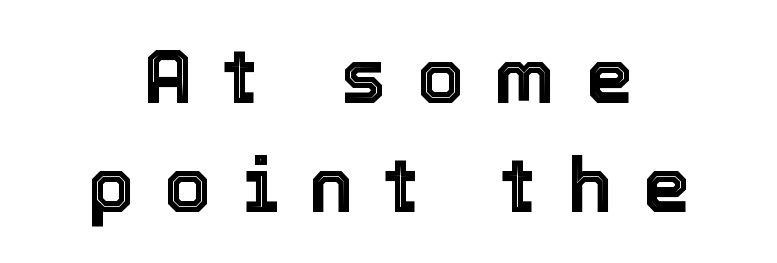
The image shows 75 px text type, upright; set centered, normal line spacing (1.46x), unusually wide letter spacing (+0.41 em), not underlined; a medium x-height.
